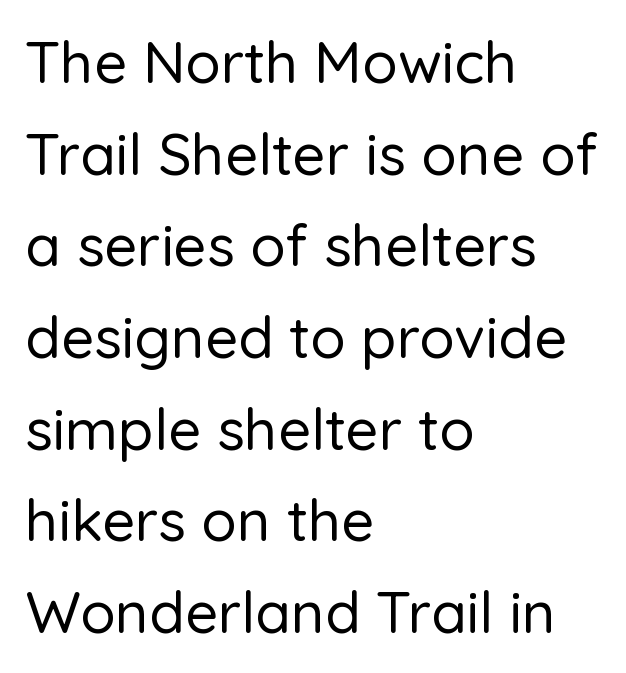
In terms of posture, this sample is upright. These lines are composed in type without serifs. A typesetter would call this leading conventional body-copy spacing. Leftover space on each line is placed entirely after the last word. A typesetter would call this zero additional tracking.
